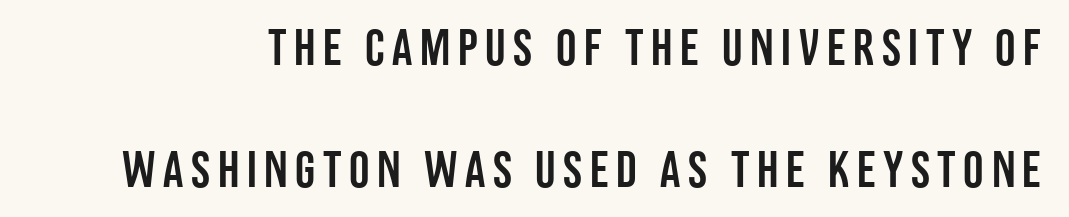
Leading: increased. Each letter keeps its own natural width here, so spacing adapts to shape. Lines of text with bare space underneath. Classification — sans serif. The font's upright variant was chosen for this text.
